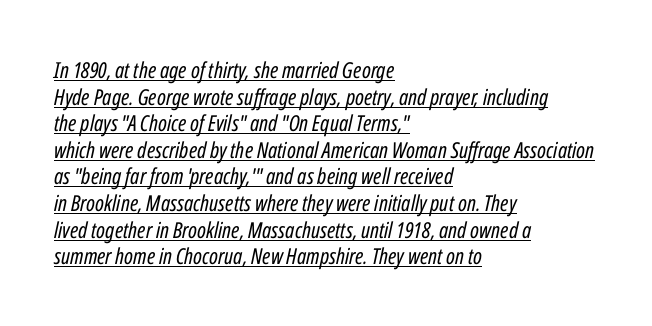
Q: Is the text bold? A: No.
Q: Is the text italic (slanted)? A: Yes, it leans right by about 12 degrees.
Q: Is the text underlined? A: Yes.
Q: How is the paragraph aligned? A: Left-aligned.
Q: Is the spacing between letters normal or unusually wide? A: Normal.
